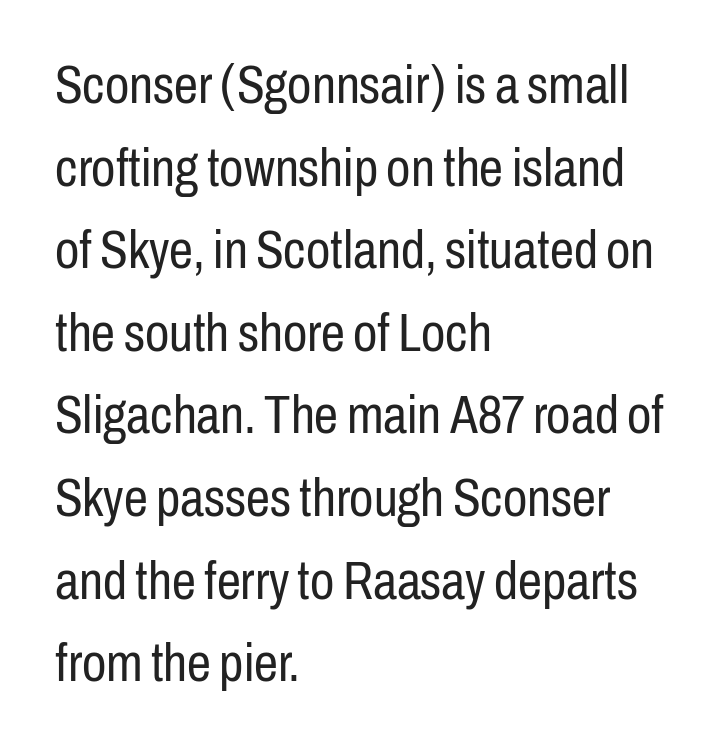
The image shows 54 px regular-weight, condensed sans-serif type, upright; set left-aligned, normal line spacing (1.53x), normal letter spacing, not underlined; low stroke contrast and a medium x-height.
